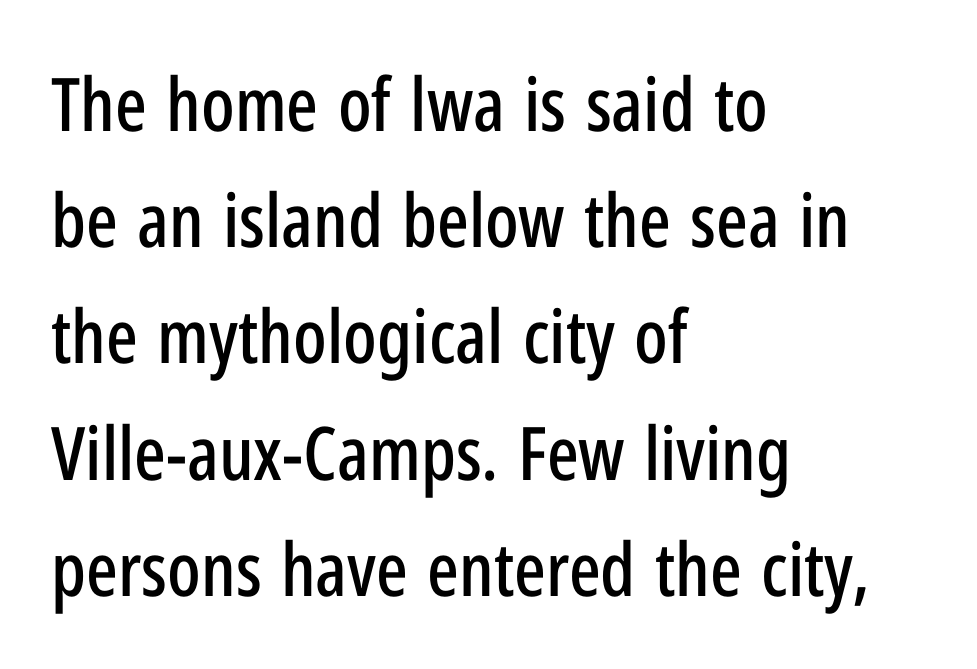
Q: Is the text italic (slanted)? A: No, it is upright.
Q: Is the typeface a serif or a sans-serif typeface? A: Sans-serif.
Q: Is the text underlined? A: No.
Q: How is the paragraph aligned? A: Left-aligned.
Q: Is the spacing between letters normal or unusually wide? A: Normal.
Q: Is the spacing between lines tight, normal or loose? A: Normal.
Q: Width (condensed, normal, or wide)? A: Condensed.
Q: Stroke contrast? A: Low.
Q: x-height? A: Medium.
Q: Monospaced? A: No.
